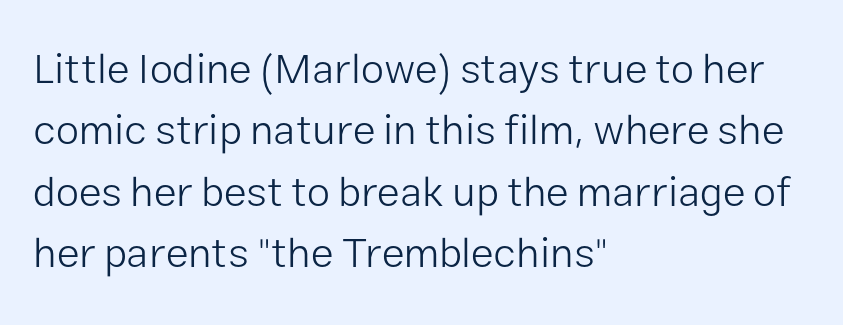
{"serif": "no", "italic": "no", "bold": "no", "weight": "light", "width": "normal", "stroke_contrast": "low", "x_height": "medium", "monospaced": "no", "underline": "no", "align": "left", "line_spacing": "normal", "line_spacing_ratio": 1.46, "letter_spacing": "normal", "letter_spacing_em": 0.0, "glyph_px": 42}
